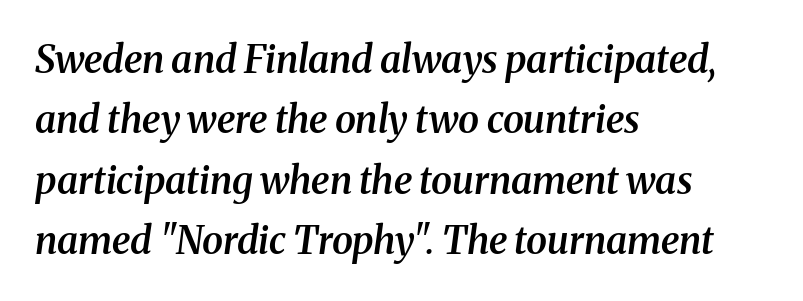
{"serif": "yes", "italic": "yes", "lean": "right", "slant_degrees": 8, "bold": "semi", "weight": "semibold", "width": "normal", "stroke_contrast": "medium", "x_height": "medium", "monospaced": "no", "underline": "no", "align": "left", "line_spacing": "normal", "line_spacing_ratio": 1.59, "letter_spacing": "normal", "letter_spacing_em": 0.0, "glyph_px": 38}
